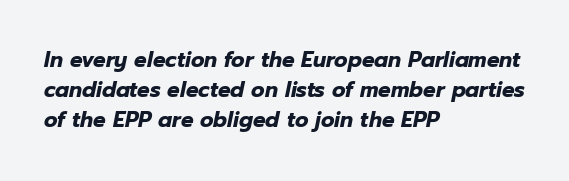
{"italic": "yes", "lean": "right", "slant_degrees": 12, "bold": "yes", "underline": "no", "align": "left", "line_spacing": "normal", "line_spacing_ratio": 1.44, "letter_spacing": "normal", "letter_spacing_em": 0.0, "glyph_px": 21}
